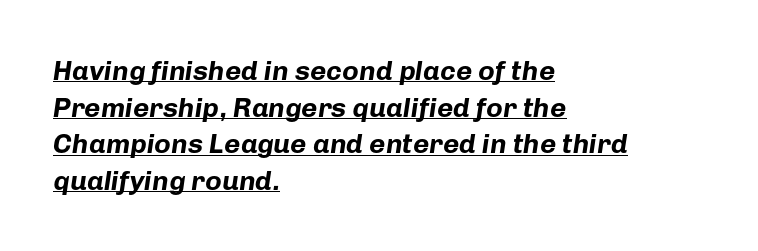
The image shows 28 px bold type, italic (leaning right); set left-aligned, normal line spacing (1.31x), normal letter spacing, underlined; low stroke contrast and a medium x-height.
